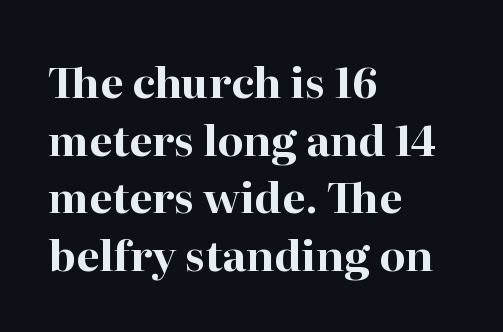
Horizontal alignment here is leftward, the default for most running prose. Quick note: not italic, upright. Students, observe: this is what conventionally led text looks like. Only glyphs here, with clear space below each row. Spacing verdict: proportional, widths tailored to each character.
